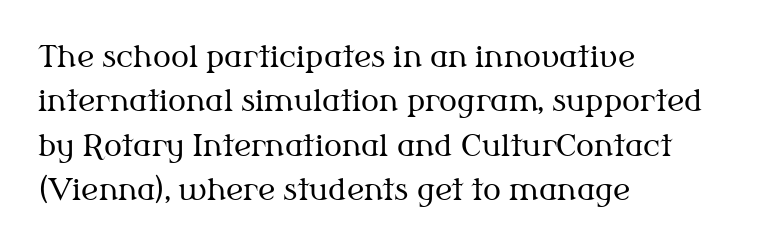
Q: Is the text bold? A: No.
Q: Is the text italic (slanted)? A: No, it is upright.
Q: Is the typeface a serif or a sans-serif typeface? A: Serif.
Q: Is the text underlined? A: No.
Q: How is the paragraph aligned? A: Left-aligned.
Q: Is the spacing between letters normal or unusually wide? A: Normal.
Q: Is the spacing between lines tight, normal or loose? A: Normal.
Q: Width (condensed, normal, or wide)? A: Normal.
Q: Stroke contrast? A: Medium.
Q: x-height? A: Medium.
Q: Monospaced? A: No.
